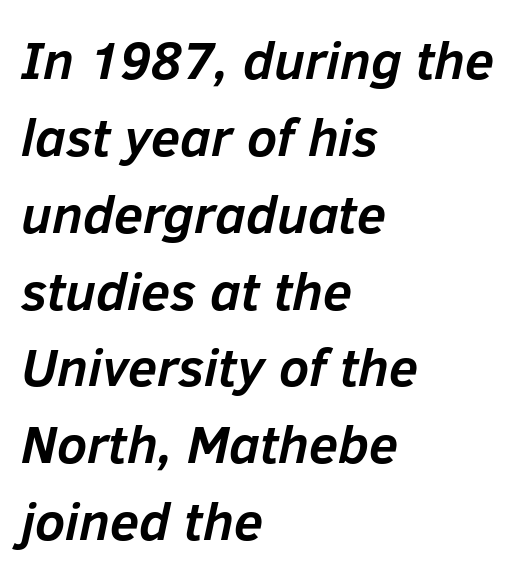
The gaps between neighbouring characters are ordinary and unremarkable. The strip under each line holds only bare page. The text carries the slant typical of an italic or oblique font. Varying glyph widths throughout — classic text-font behaviour. The glyphs have the mass of a bold cut. These lines stack with their left ends in a neat column.
